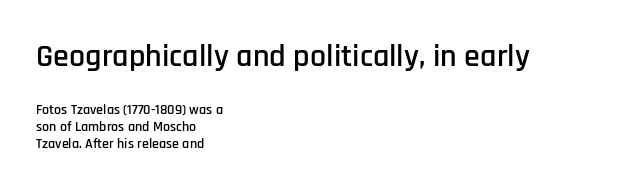
The image shows 32 px condensed sans-serif type, upright; set left-aligned, line spacing 1.21x, normal letter spacing, not underlined; the first (top) block is 2.29x larger; low stroke contrast and a large x-height.
